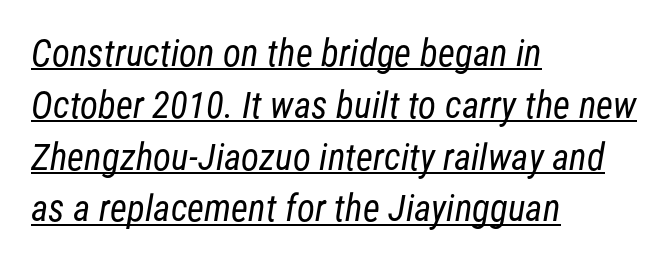
The vertical gap from one line to the next is medium. Each line of the rendering has a horizontal stroke beneath the glyphs. Summary of weight: not heavy and not bold. Which margin do the lines hug? The left one — the right edge is uneven. Letter spacing: default.
